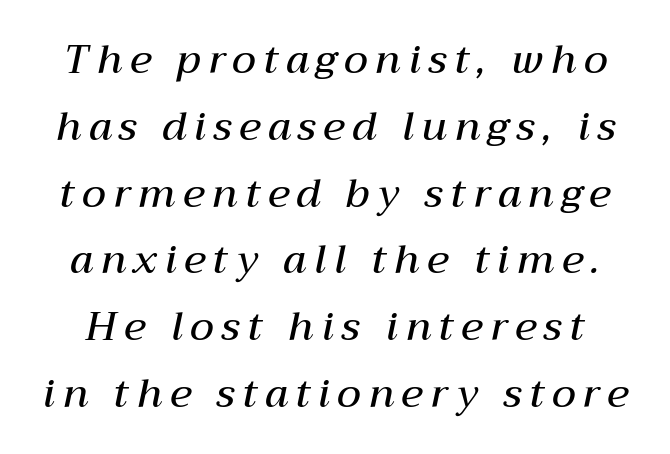
Q: Is the text bold? A: Semi-bold.
Q: Is the text italic (slanted)? A: Yes, it leans right by about 12 degrees.
Q: Is the text underlined? A: No.
Q: Is the spacing between lines tight, normal or loose? A: Normal.
Q: Width (condensed, normal, or wide)? A: Normal.
Q: Stroke contrast? A: Medium.
Q: x-height? A: Medium.
Q: Monospaced? A: No.
